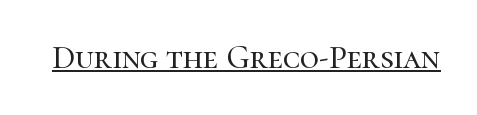
The typesetter has applied underlining to the passage shown. Serifs: yes, visible at the terminals of the letterforms. Looks like regular typesetting: each glyph gets only the width it needs. Between one letter and the next there's only the usual sliver of space. If you drew a line through each stem, it would be perfectly vertical.
